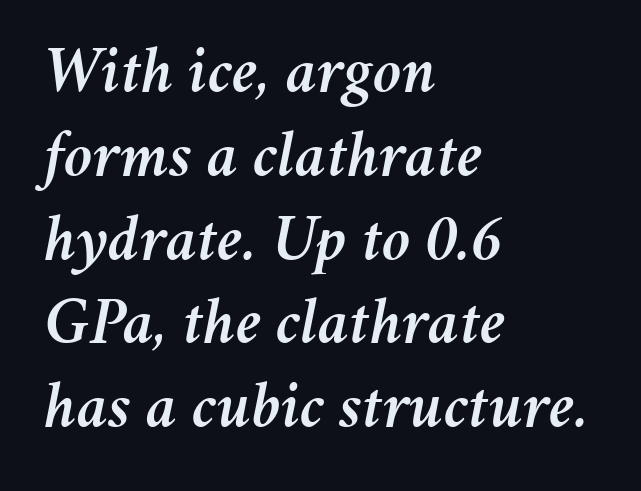
Q: Is the text italic (slanted)? A: Yes, it leans right by about 11 degrees.
Q: Is the text underlined? A: No.
Q: How is the paragraph aligned? A: Left-aligned.
Q: Is the spacing between letters normal or unusually wide? A: Normal.
Q: Is the spacing between lines tight, normal or loose? A: Normal.
Q: Width (condensed, normal, or wide)? A: Normal.
Q: Stroke contrast? A: Medium.
Q: x-height? A: Medium.
Q: Monospaced? A: No.
